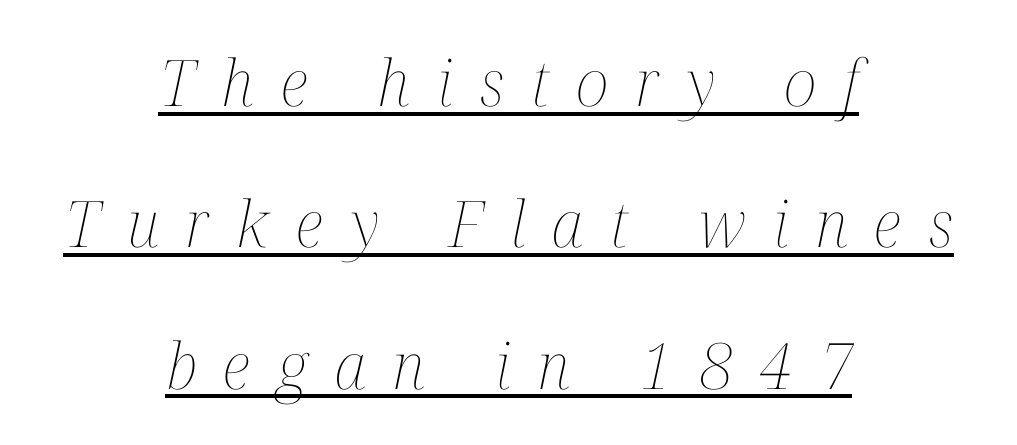
Q: Is the text bold? A: No.
Q: Is the text italic (slanted)? A: Yes, it leans right by about 12 degrees.
Q: Is the text underlined? A: Yes.
Q: How is the paragraph aligned? A: Centered.
Q: Is the spacing between letters normal or unusually wide? A: Unusually wide.
Q: Is the spacing between lines tight, normal or loose? A: Loose.
Q: Width (condensed, normal, or wide)? A: Condensed.
Q: Stroke contrast? A: Medium.
Q: x-height? A: Medium.
Q: Monospaced? A: No.
